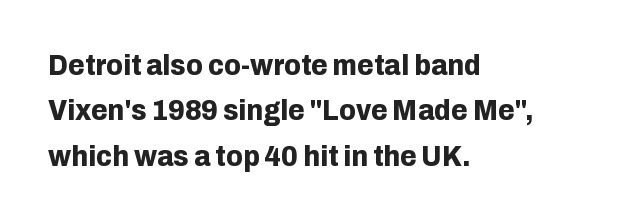
{"serif": "no", "italic": "no", "bold": "yes", "weight": "bold", "width": "normal", "stroke_contrast": "low", "x_height": "medium", "monospaced": "no", "underline": "no", "align": "left", "line_spacing": "normal", "line_spacing_ratio": 1.51, "letter_spacing": "normal", "letter_spacing_em": 0.0, "glyph_px": 30}
